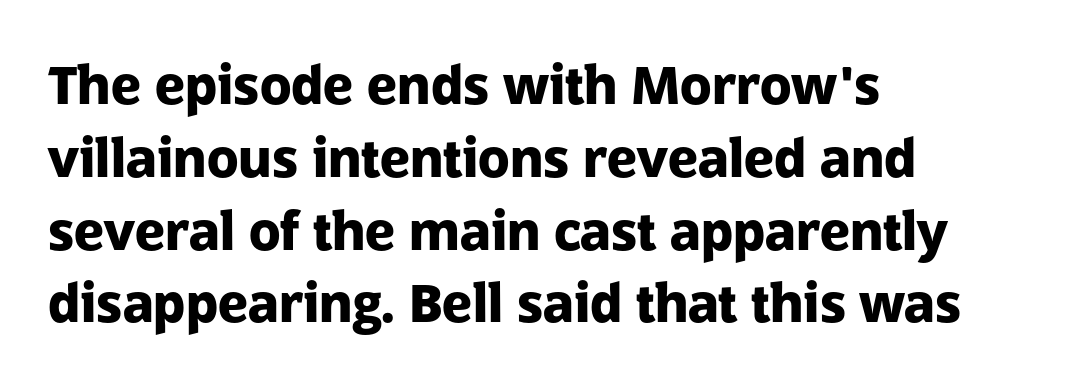
Lines of text with bare space underneath. Plenty of ink on the page — the face is bold. The letters sit at their default tracking, neither squeezed nor spread. This sample is left-justified, so line endings fall wherever the words run out. If you measured baseline to baseline, you'd find a middling distance. Nothing sits at the stroke ends, so this counts as sans-serif.
